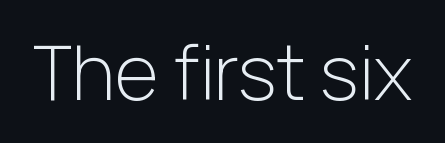
Q: Is the text bold? A: No.
Q: Is the text italic (slanted)? A: No, it is upright.
Q: Is the typeface a serif or a sans-serif typeface? A: Sans-serif.
Q: Is the text underlined? A: No.
Q: Is the spacing between letters normal or unusually wide? A: Normal.
Q: Width (condensed, normal, or wide)? A: Normal.
Q: Stroke contrast? A: Low.
Q: x-height? A: Medium.
Q: Monospaced? A: No.
